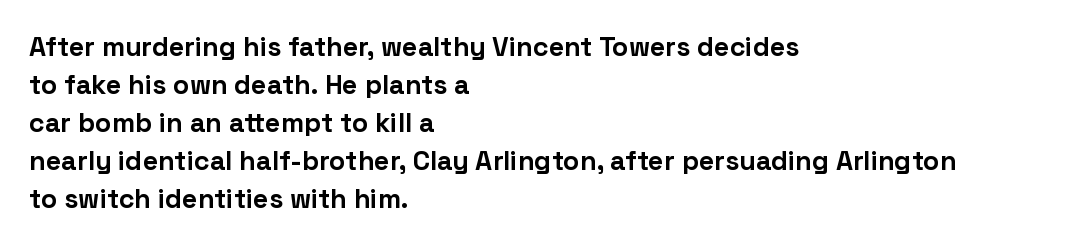
Q: Is the text bold? A: Yes.
Q: Is the text italic (slanted)? A: No, it is upright.
Q: Is the text underlined? A: No.
Q: How is the paragraph aligned? A: Left-aligned.
Q: Is the spacing between letters normal or unusually wide? A: Normal.
Q: Is the spacing between lines tight, normal or loose? A: Normal.
